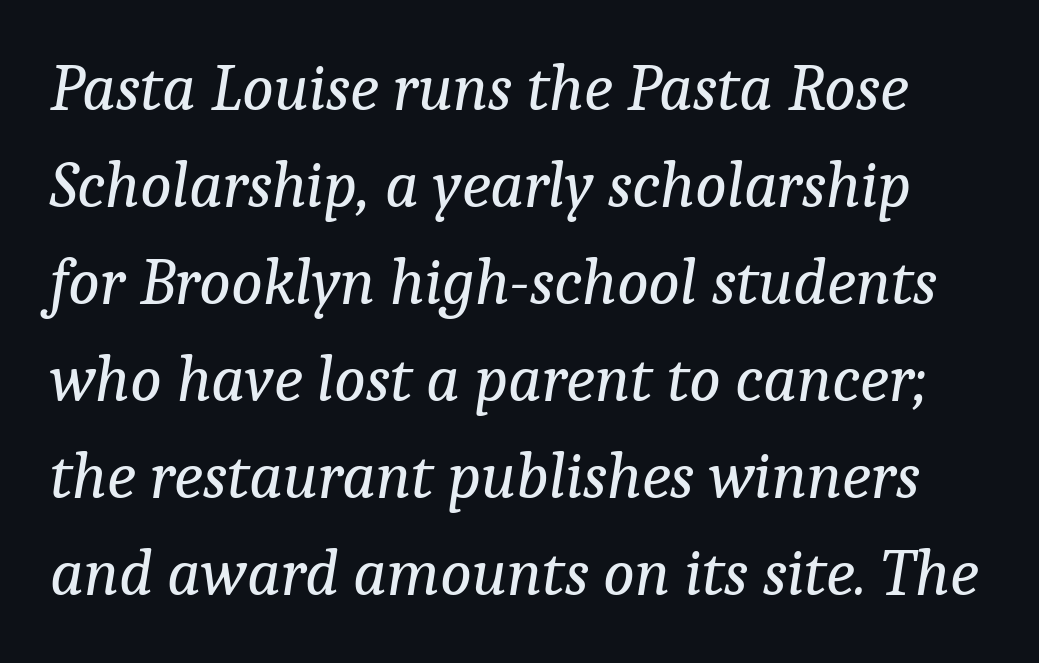
{"serif": "yes", "italic": "yes", "lean": "right", "slant_degrees": 9, "bold": "no", "weight": "regular", "width": "normal", "stroke_contrast": "low", "x_height": "medium", "monospaced": "no", "underline": "no", "line_spacing": "normal", "line_spacing_ratio": 1.47, "letter_spacing": "normal", "letter_spacing_em": 0.0, "glyph_px": 66}
